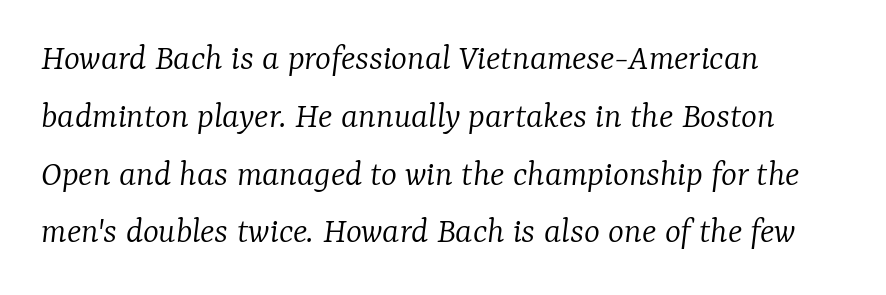
{"serif": "yes", "italic": "yes", "lean": "right", "slant_degrees": 7, "bold": "no", "weight": "light", "width": "normal", "stroke_contrast": "low", "x_height": "medium", "monospaced": "no", "underline": "no", "align": "left", "line_spacing": "normal", "line_spacing_ratio": 1.52, "letter_spacing": "normal", "letter_spacing_em": 0.0, "glyph_px": 38}
